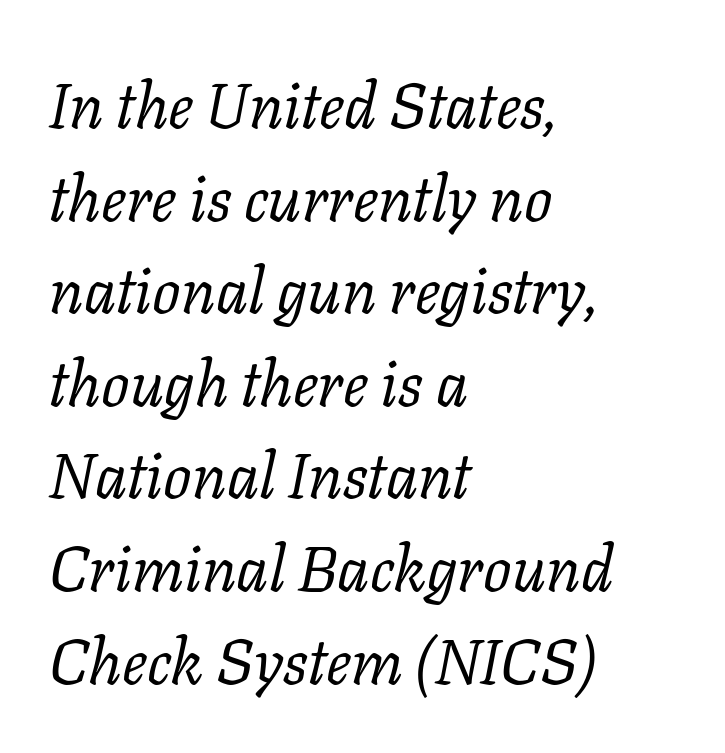
{"serif": "yes", "italic": "yes", "lean": "right", "slant_degrees": 11, "bold": "no", "weight": "regular", "width": "normal", "stroke_contrast": "low", "x_height": "medium", "monospaced": "no", "underline": "no", "align": "left", "line_spacing": "normal", "line_spacing_ratio": 1.47, "letter_spacing": "normal", "letter_spacing_em": 0.0, "glyph_px": 63}
